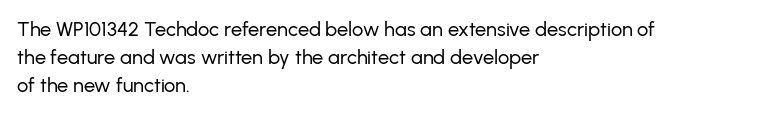
The image shows 20 px text type, upright; set left-aligned, normal line spacing (1.39x), normal letter spacing, not underlined.
